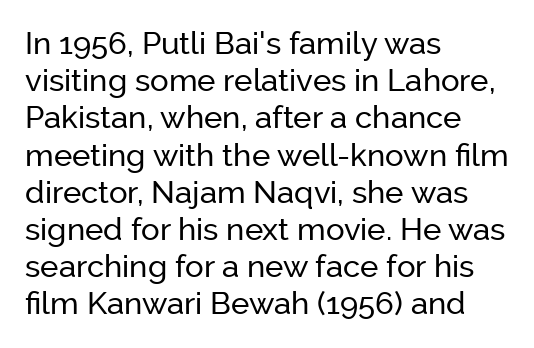
The characters display no serif detailing; their extremities are plain. In CSS terms this would be text-align: left. Ordinary non-slanted type is in use. A bare baseline throughout the passage. Words appear dense and cohesive because spacing is normal. Spacing verdict: proportional, widths tailored to each character.
